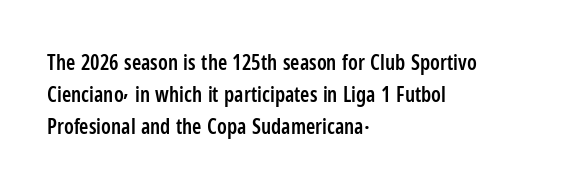
No word sits above an underline. This sample is left-justified, so line endings fall wherever the words run out. Honestly, the row spacing looks completely unremarkable. Students, this is semibold: more ink than regular, less than bold.
